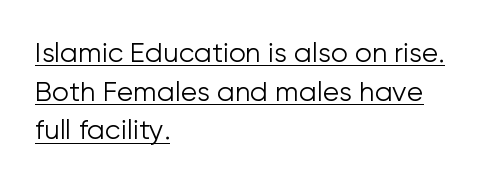
The image shows 27 px text type, upright; set left-aligned, normal line spacing (1.43x), normal letter spacing, underlined.
